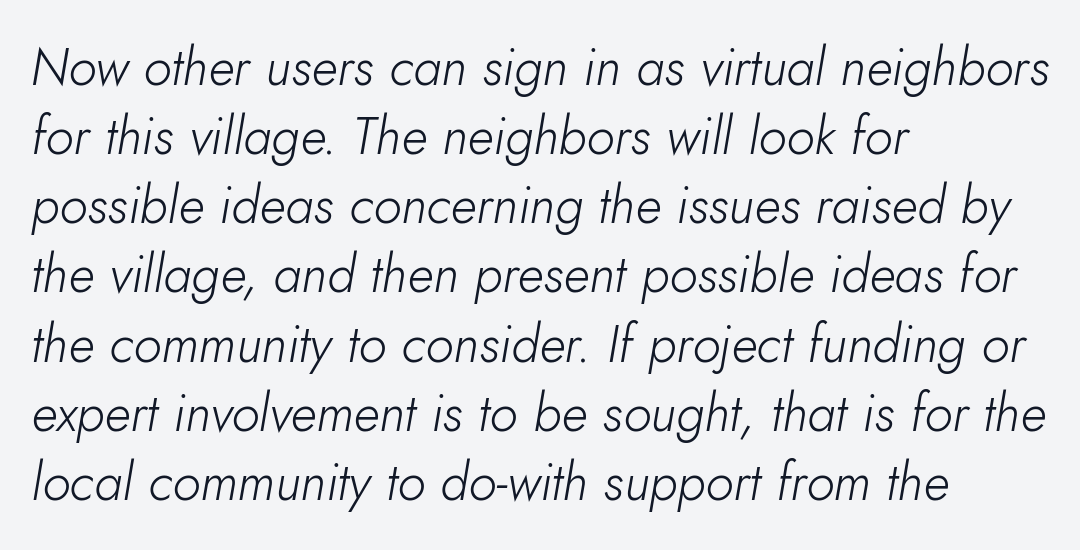
Q: Is the text bold? A: No.
Q: Is the text italic (slanted)? A: Yes, it leans right by about 10 degrees.
Q: Is the text underlined? A: No.
Q: How is the paragraph aligned? A: Left-aligned.
Q: Is the spacing between letters normal or unusually wide? A: Normal.
Q: Is the spacing between lines tight, normal or loose? A: Normal.
Q: Width (condensed, normal, or wide)? A: Normal.
Q: Stroke contrast? A: Low.
Q: x-height? A: Small.
Q: Monospaced? A: No.
